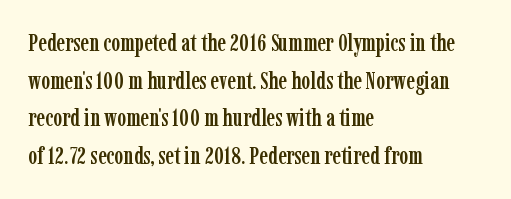
Students, observe: this is what conventionally led text looks like. When letters stand straight like this, we call the style roman or upright. Horizontally, the lines are justified to the leading edge only. The type is set solid horizontally, with unmodified tracking. The baseline area is clear.
